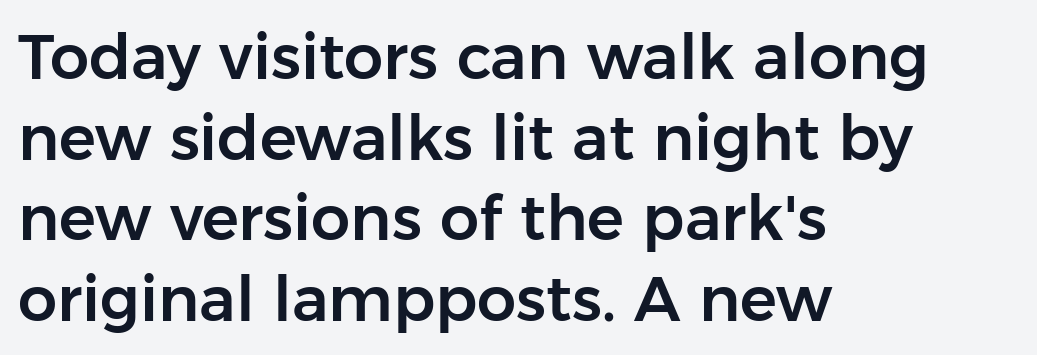
{"serif": "no", "italic": "no", "width": "normal", "stroke_contrast": "low", "x_height": "medium", "monospaced": "no", "underline": "no", "align": "left", "line_spacing": "normal", "line_spacing_ratio": 1.3, "letter_spacing": "normal", "letter_spacing_em": 0.0, "glyph_px": 62}
